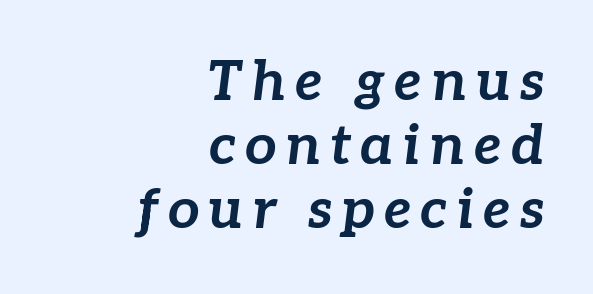
The zone under the glyphs is completely vacant. Plenty of ink on the page — the face is bold. Proportional: the letters do not fall into vertical columns. The lines are packed closely together with very little leading. The paragraph shown leans on its right margin. This sample uses an oblique cut, with every glyph tilted off the vertical.
